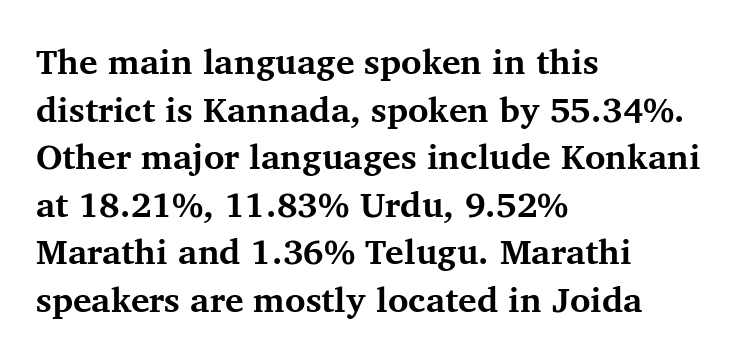
Q: Is the text bold? A: Yes.
Q: Is the text italic (slanted)? A: No, it is upright.
Q: Is the typeface a serif or a sans-serif typeface? A: Serif.
Q: Is the text underlined? A: No.
Q: How is the paragraph aligned? A: Left-aligned.
Q: Is the spacing between letters normal or unusually wide? A: Normal.
Q: Is the spacing between lines tight, normal or loose? A: Normal.
Q: Width (condensed, normal, or wide)? A: Normal.
Q: Stroke contrast? A: Medium.
Q: x-height? A: Medium.
Q: Monospaced? A: No.
